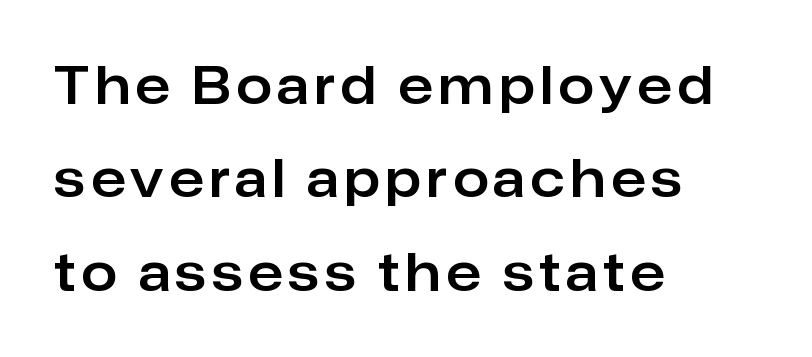
{"serif": "no", "italic": "no", "width": "normal", "stroke_contrast": "low", "x_height": "medium", "monospaced": "no", "underline": "no", "align": "left", "line_spacing_ratio": 1.83, "glyph_px": 51}
